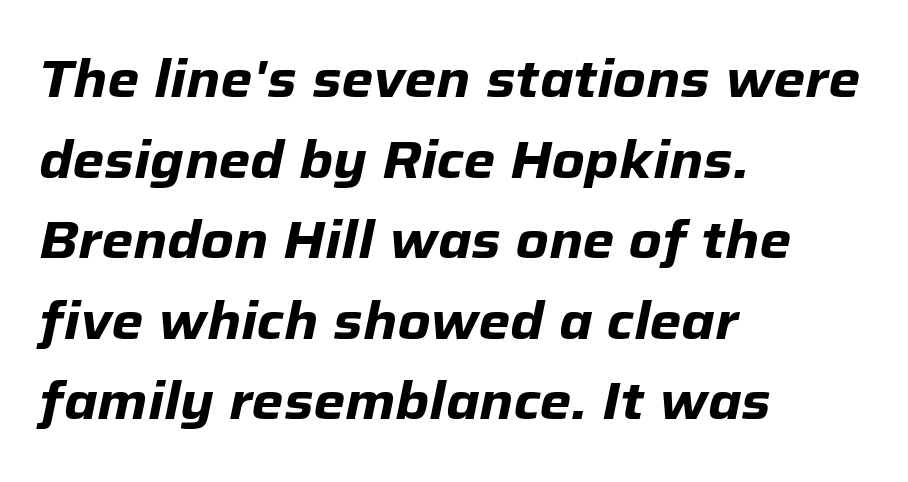
{"italic": "yes", "lean": "right", "slant_degrees": 12, "bold": "yes", "weight": "heavy", "width": "normal", "stroke_contrast": "low", "x_height": "medium", "monospaced": "no", "underline": "no", "align": "left", "line_spacing": "normal", "line_spacing_ratio": 1.58, "letter_spacing": "normal", "letter_spacing_em": 0.0, "glyph_px": 51}
